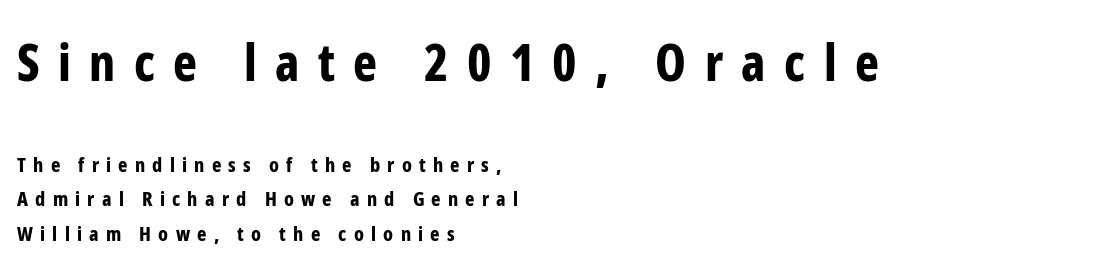
The image shows 51 px bold, condensed sans-serif type, upright; set left-aligned, line spacing 1.74x, unusually wide letter spacing (+0.36 em), not underlined; the first (top) block is 2.55x larger; low stroke contrast and a medium x-height.
